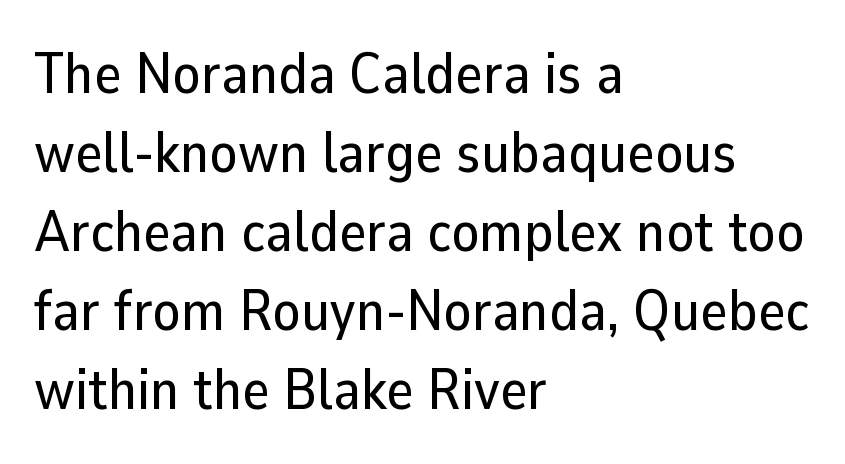
The type sits square on the baseline with zero lean. Each letter's strokes conclude bluntly, with no projecting serifs. The rendering keeps characters at their native spacing. The rendering uses a moderate line-height, typical for paragraphs.
